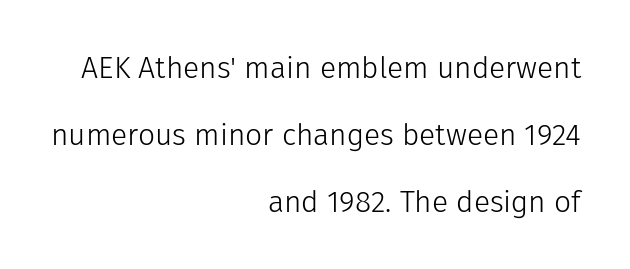
Baseline-to-baseline distance is far greater than the letter height. These lines are rendered in a variable-pitch font. These lines were composed using upright roman letters. This rendering leaves character spacing at its baseline value. These glyphs show unthickened strokes, regular width or finer. Typeset ragged left — the right edge is the straight one.
